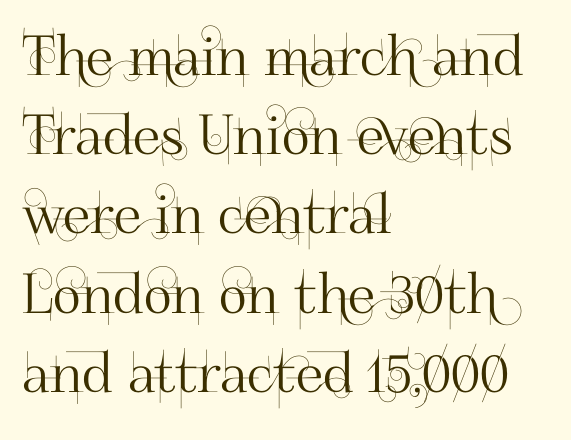
The image shows 55 px sans-serif type, upright; set left-aligned, normal line spacing (1.44x), normal letter spacing, not underlined; high stroke contrast and a small x-height.
